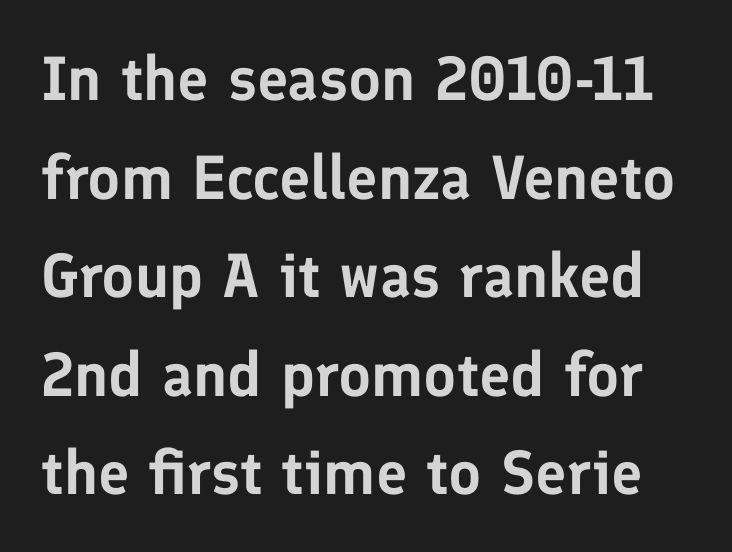
The image shows 62 px sans-serif type, upright; set normal line spacing (1.59x), normal letter spacing, not underlined; low stroke contrast and a medium x-height.
